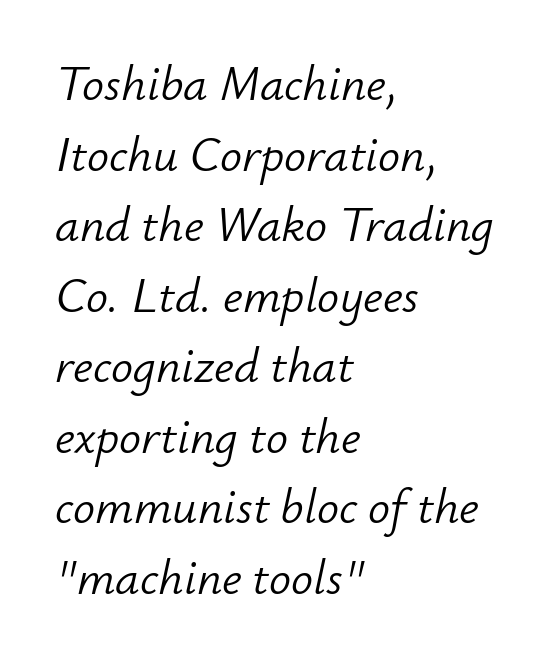
{"italic": "yes", "lean": "right", "slant_degrees": 12, "bold": "no", "weight": "light", "width": "normal", "stroke_contrast": "low", "x_height": "small", "monospaced": "no", "underline": "no", "align": "left", "line_spacing": "normal", "line_spacing_ratio": 1.44, "letter_spacing": "normal", "letter_spacing_em": 0.0, "glyph_px": 49}
